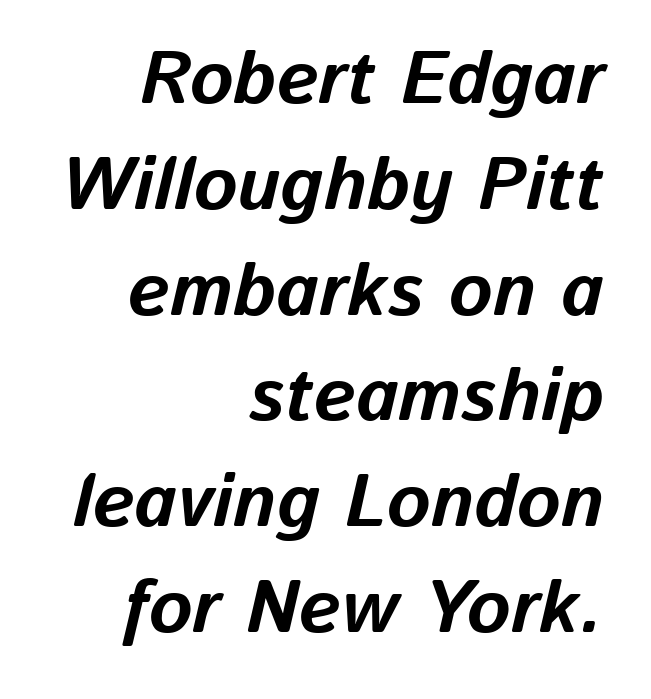
Q: Is the text bold? A: Yes.
Q: Is the text italic (slanted)? A: Yes, it leans right by about 13 degrees.
Q: Is the text underlined? A: No.
Q: How is the paragraph aligned? A: Right-aligned.
Q: Is the spacing between letters normal or unusually wide? A: Normal.
Q: Is the spacing between lines tight, normal or loose? A: Normal.
Q: Width (condensed, normal, or wide)? A: Normal.
Q: Stroke contrast? A: Low.
Q: x-height? A: Medium.
Q: Monospaced? A: No.
